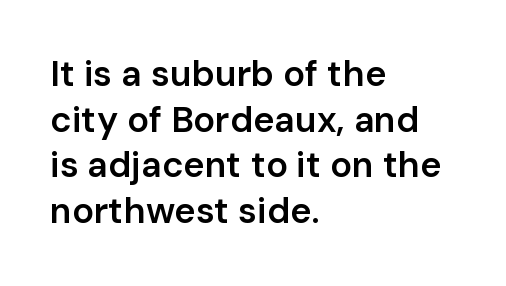
{"serif": "no", "italic": "no", "bold": "semi", "weight": "semibold", "width": "normal", "stroke_contrast": "low", "x_height": "medium", "monospaced": "no", "underline": "no", "align": "left", "line_spacing": "normal", "line_spacing_ratio": 1.27, "letter_spacing": "normal", "letter_spacing_em": 0.0, "glyph_px": 36}
